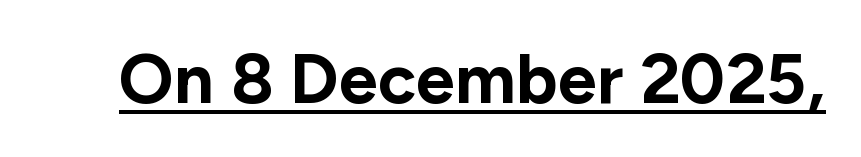
{"serif": "no", "italic": "no", "bold": "yes", "weight": "bold", "width": "normal", "stroke_contrast": "low", "x_height": "medium", "monospaced": "no", "underline": "yes", "letter_spacing": "normal", "letter_spacing_em": 0.0, "glyph_px": 70}
